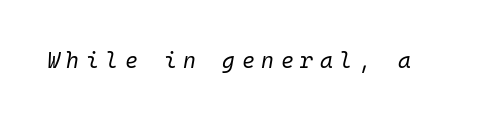
On a weight scale, this lands at 450 or below. Type without underlining. Posture: slanted. You could only call the tracking loose — the letters float apart.
